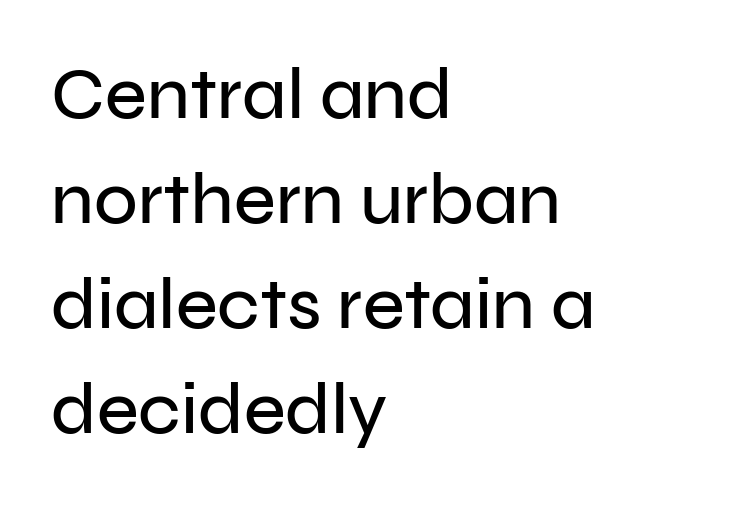
Posture: upright roman. In terms of letterspacing, this is plain default setting. The glyphs in this specimen are sans serif. Varying glyph widths throughout — classic text-font behaviour.
